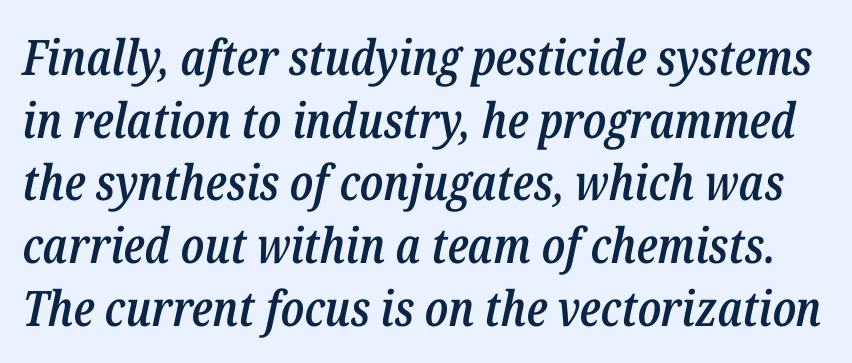
Does extra space separate the letters? No, they use regular spacing. On the weight axis this lands at semibold, roughly 600. Proportional: the letters do not fall into vertical columns. Descenders hang freely into open space. The face used here has a pronounced slope to its letters. Interline gaps are of average width in this sample.
